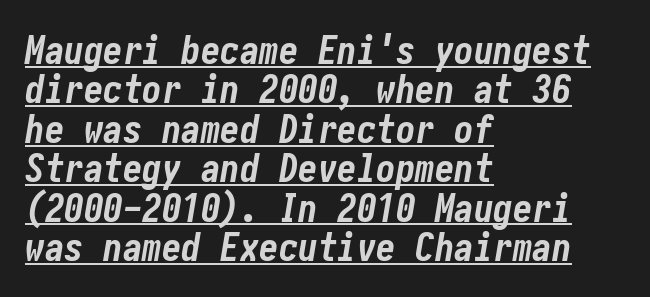
The image shows 39 px bold, condensed type, italic (leaning right); set left-aligned, tight line spacing (1.01x), normal letter spacing, underlined; low stroke contrast and a medium x-height.
